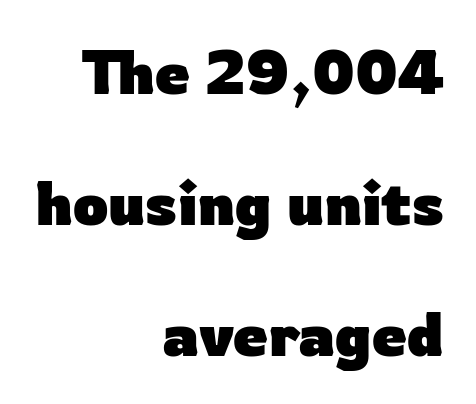
{"serif": "no", "italic": "no", "bold": "yes", "weight": "heavy", "width": "normal", "stroke_contrast": "low", "x_height": "medium", "monospaced": "no", "underline": "no", "align": "right", "line_spacing": "loose", "line_spacing_ratio": 2.11, "letter_spacing": "normal", "letter_spacing_em": 0.0, "glyph_px": 62}
